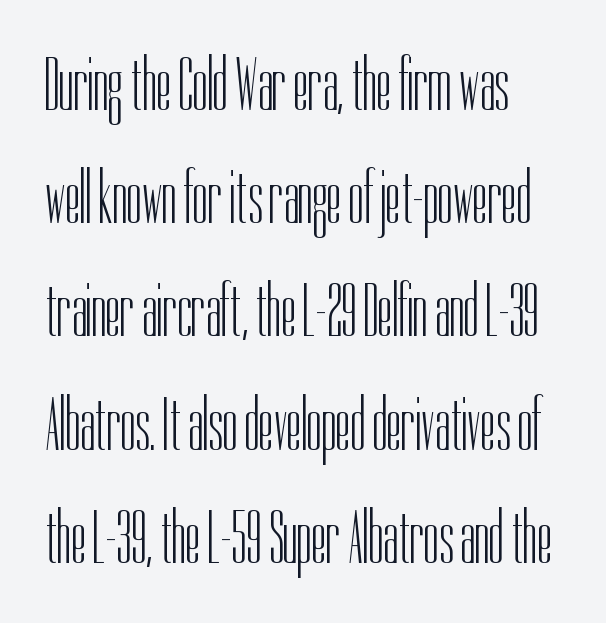
Unlike a traditional serif, this face leaves its strokes unadorned. The lettering stays uniformly vertical, giving the passage a roman look. Horizontal bands of white between lines are of average thickness. The letters look calm and open, with moderate or lighter stems. A classic flush-left, rag-right setting is used for this passage. Students, note that the glyphs here touch the page at normal intervals.
